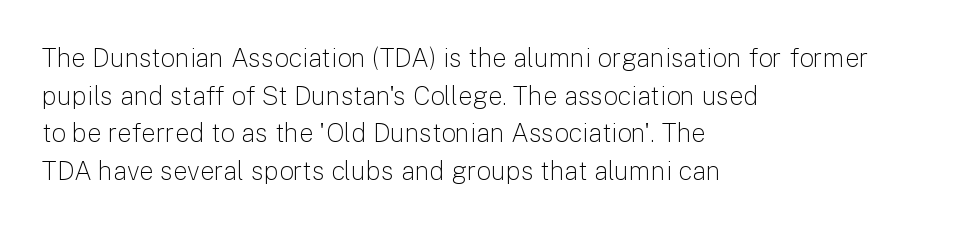
The image shows 26 px text type, upright; set left-aligned, normal line spacing (1.45x), normal letter spacing, not underlined.
